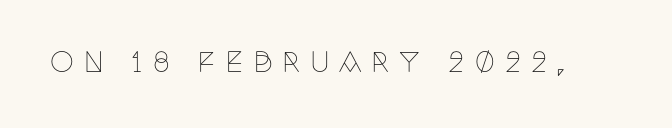
The image shows 27 px text type, upright; set unusually wide letter spacing (+0.36 em), not underlined.
